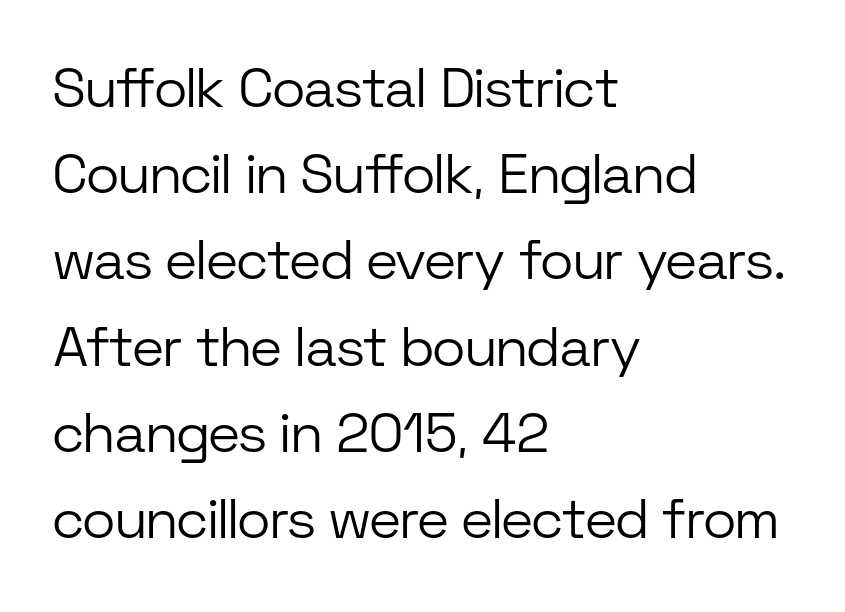
{"serif": "no", "italic": "no", "bold": "no", "weight": "light", "width": "normal", "stroke_contrast": "low", "x_height": "medium", "monospaced": "no", "underline": "no", "align": "left", "line_spacing": "normal", "line_spacing_ratio": 1.54, "letter_spacing": "normal", "letter_spacing_em": 0.0, "glyph_px": 56}
